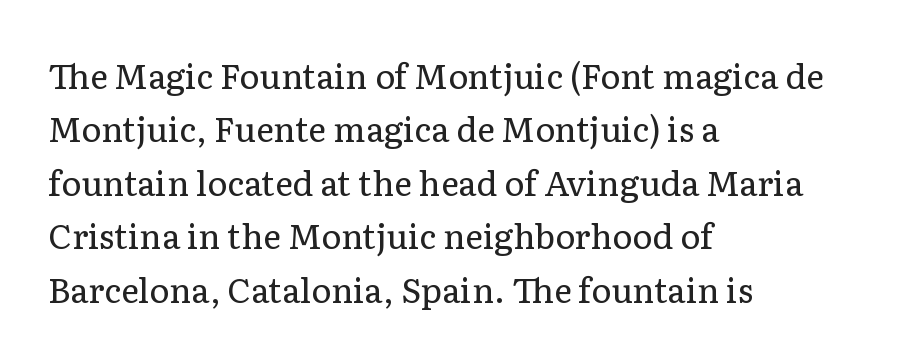
These lines were composed using upright roman letters. The letterforms sit shoulder to shoulder at normal distance. The rag falls on the right side of this text block. You could not count columns in this text — the font is proportionally spaced.
